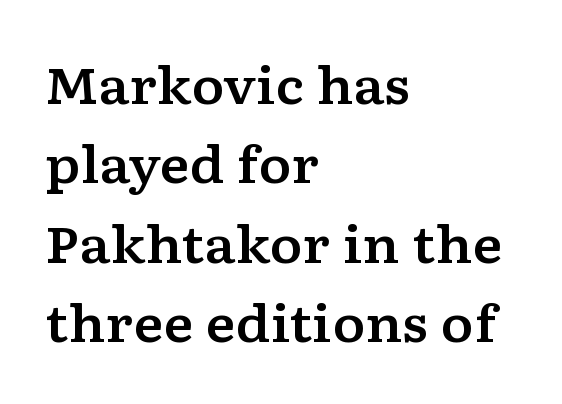
Every character sits straight up, as roman type does. A typesetter would call this proportional, since set widths differ per character. In terms of letterspacing, this is plain default setting. This block has exactly the height ordinary leading produces.
